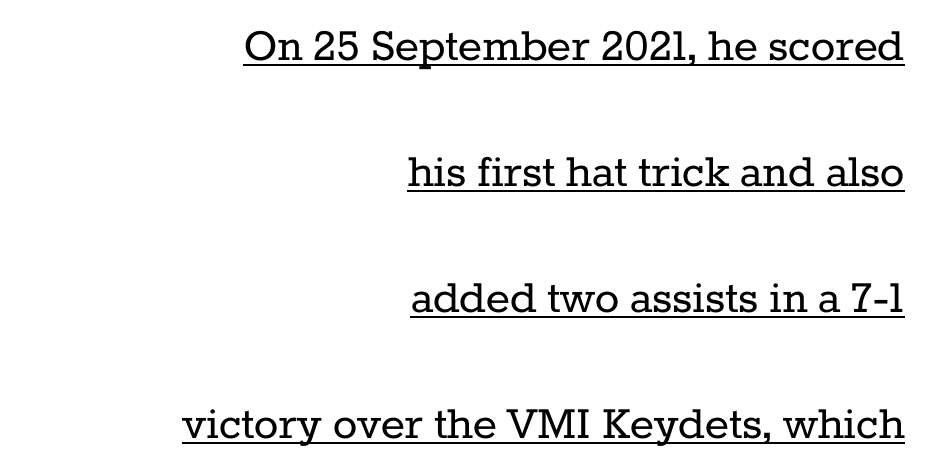
Q: Is the text bold? A: No.
Q: Is the text italic (slanted)? A: No, it is upright.
Q: Is the typeface a serif or a sans-serif typeface? A: Serif.
Q: Is the text underlined? A: Yes.
Q: How is the paragraph aligned? A: Right-aligned.
Q: Is the spacing between letters normal or unusually wide? A: Normal.
Q: Is the spacing between lines tight, normal or loose? A: Loose.
Q: Width (condensed, normal, or wide)? A: Normal.
Q: Stroke contrast? A: Low.
Q: x-height? A: Medium.
Q: Monospaced? A: No.
